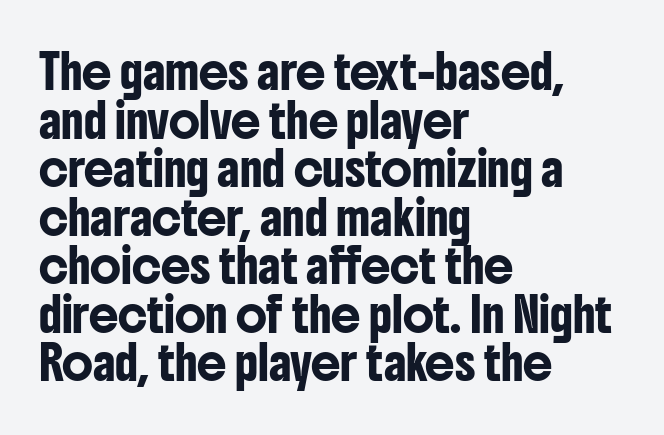
{"serif": "no", "italic": "no", "width": "condensed", "stroke_contrast": "low", "x_height": "medium", "monospaced": "no", "underline": "no", "align": "left", "line_spacing": "normal", "line_spacing_ratio": 1.47, "letter_spacing": "normal", "letter_spacing_em": 0.0, "glyph_px": 33}
